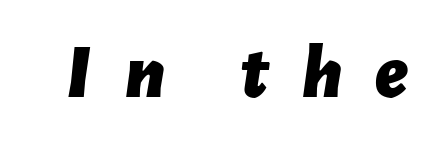
Has an underline been added? It has not. There is plenty of visible air inserted between adjacent glyphs. Note the varied advance widths — an 'i' is clearly narrower than an 'm'. Notice how the stems are inclined rather than vertical — that's the hallmark of italics.
